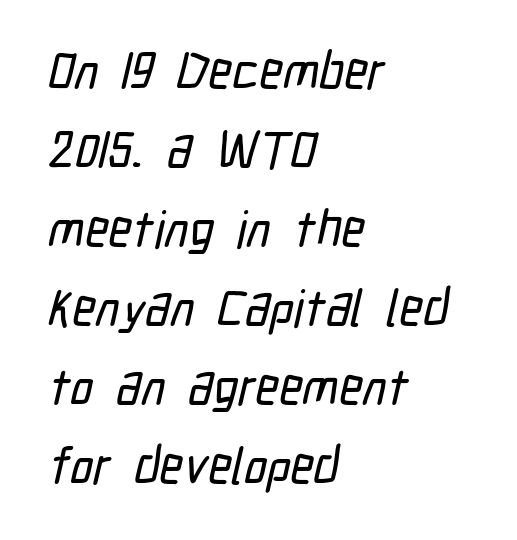
The paragraph shown leans on its left margin. The specimen omits any rule beneath the text block's lines. Note: no serifs on the glyphs. The space between consecutive lines is moderate.
